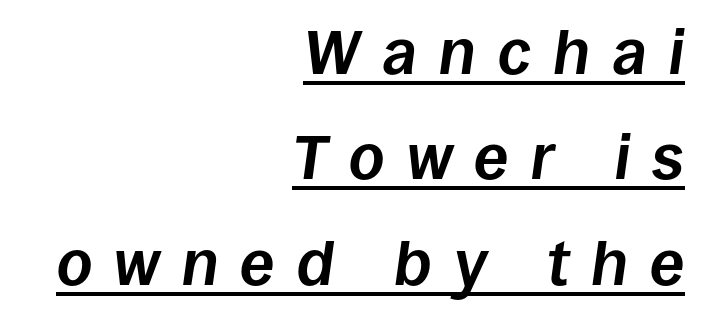
Q: Is the text bold? A: Yes.
Q: Is the text italic (slanted)? A: Yes, it leans right by about 8 degrees.
Q: Is the text underlined? A: Yes.
Q: How is the paragraph aligned? A: Right-aligned.
Q: Is the spacing between letters normal or unusually wide? A: Unusually wide.
Q: Is the spacing between lines tight, normal or loose? A: Normal.
Q: Width (condensed, normal, or wide)? A: Normal.
Q: Stroke contrast? A: Low.
Q: x-height? A: Large.
Q: Monospaced? A: No.
